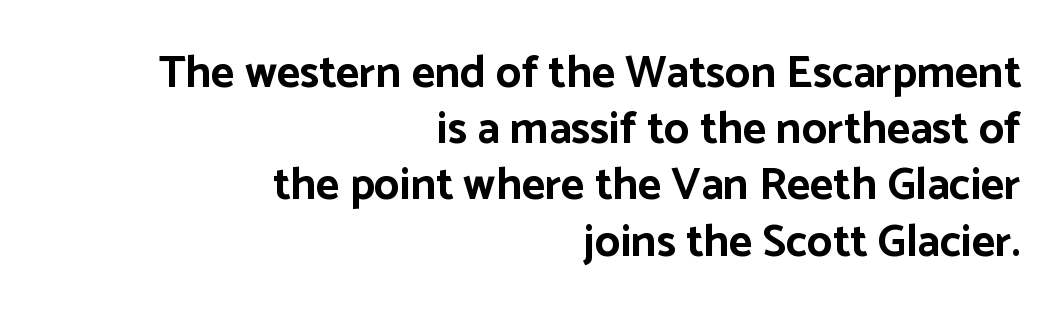
Is this a fixed-width face? No — the glyphs have proportional, varying widths. The string is rendered with underlining switched off. Whoever set this chose a conventional vertical rhythm. The designer went with a sans here, leaving each stem footless. In CSS terms this would be text-align: right. Compared with typical body copy, the letter spacing here is the same.
